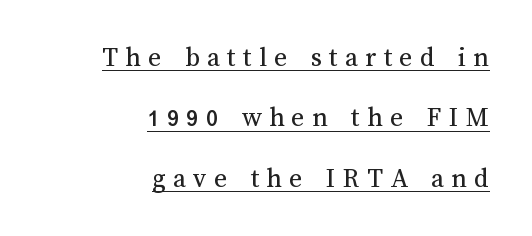
The image shows 28 px regular-weight type, upright; set right-aligned, loose line spacing (2.16x), unusually wide letter spacing (+0.26 em), underlined; medium stroke contrast and a medium x-height.
